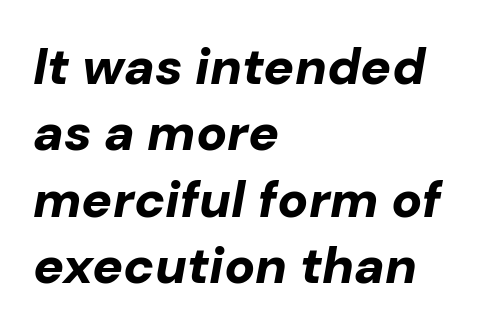
Looks like regular typesetting: each glyph gets only the width it needs. The space directly below the letters is spotless. Is the type slanted? Yes — the strokes lean at a clear angle. Every row of glyphs begins at an identical x-position on the left. The lines sit at an ordinary, default distance from one another. In terms of letterspacing, this is plain default setting.
